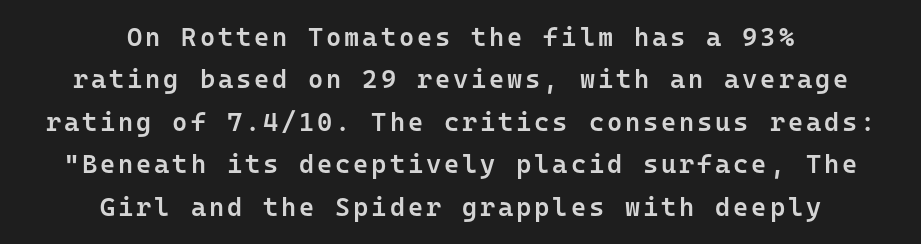
The image shows 26 px text type, upright; set centered, normal line spacing (1.63x), not underlined.
